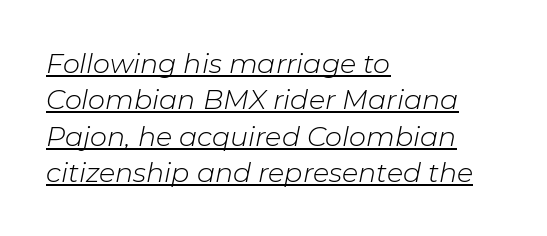
{"italic": "yes", "lean": "right", "slant_degrees": 11, "bold": "no", "underline": "yes", "align": "left", "line_spacing": "normal", "line_spacing_ratio": 1.35, "letter_spacing": "normal", "letter_spacing_em": 0.0, "glyph_px": 27}
